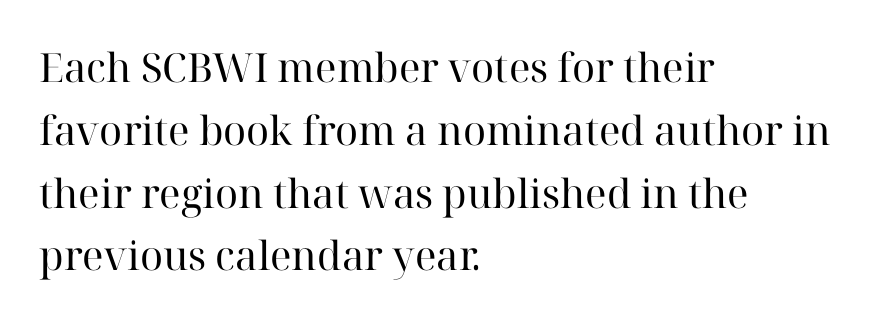
The image shows 40 px regular-weight serif type, upright; set left-aligned, normal line spacing (1.57x), normal letter spacing, not underlined; high stroke contrast and a medium x-height.
